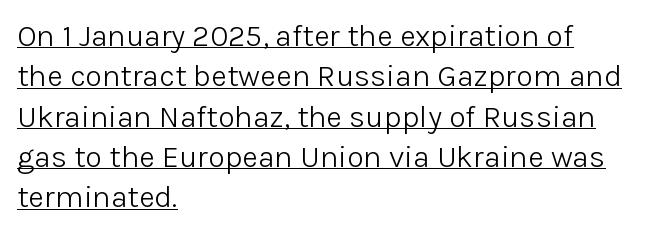
This rendering features underlined lettering. Does the lettering tilt? It doesn't — this is upright. Words appear dense and cohesive because spacing is normal. In terms of leading, this rendering sits right in the middle. Is this a sans? Yes — the strokes have no serifs. Visually the block forms a straight wall on the left and a jagged coastline on the right.
